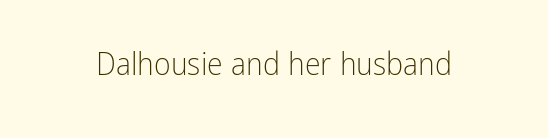
Descender tails drop into unmarked territory. Font category for this specimen: sans-serif. If you drew a line through each stem, it would be perfectly vertical. Nothing unusual about the tracking: characters are spaced as the font intends.
